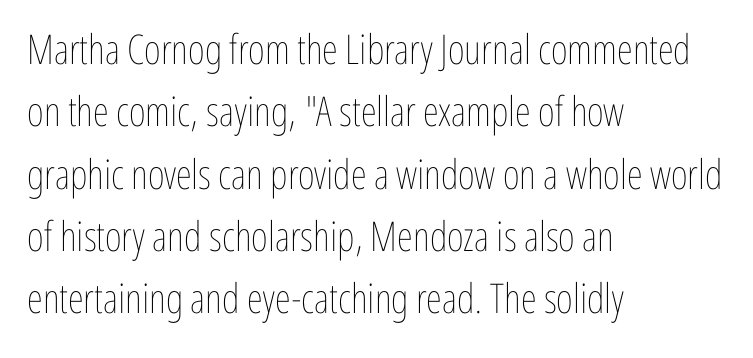
{"italic": "no", "bold": "no", "weight": "thin", "width": "condensed", "stroke_contrast": "low", "x_height": "medium", "monospaced": "no", "underline": "no", "align": "left", "line_spacing": "normal", "line_spacing_ratio": 1.52, "letter_spacing": "normal", "letter_spacing_em": 0.0, "glyph_px": 41}
